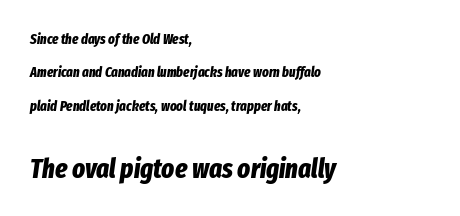
A student would notice the bottom passage is typeset larger than what precedes it. Clear beneath every line of the passage. Students, this is bold: see how much ink each stroke carries. If you measured baseline to baseline, you'd find a long distance. Quick note: italic. Nothing unusual about the tracking: characters are spaced as the font intends.
